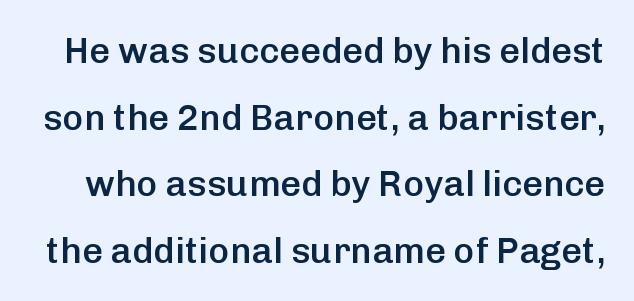
{"serif": "no", "italic": "no", "bold": "semi", "weight": "semibold", "width": "normal", "stroke_contrast": "low", "x_height": "medium", "monospaced": "no", "underline": "no", "line_spacing_ratio": 1.85, "letter_spacing": "normal", "letter_spacing_em": 0.0, "glyph_px": 36}
